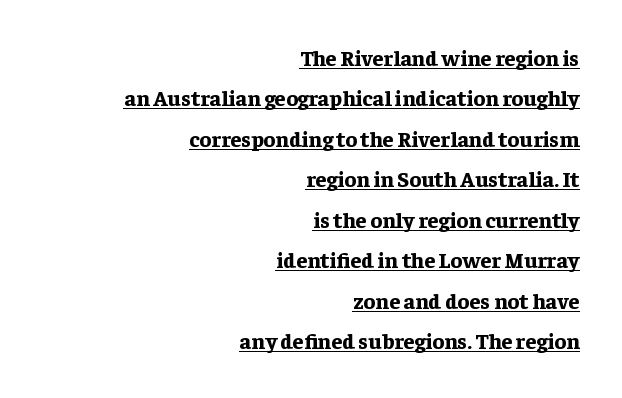
Q: Is the text bold? A: Yes.
Q: Is the text italic (slanted)? A: No, it is upright.
Q: Is the text underlined? A: Yes.
Q: How is the paragraph aligned? A: Right-aligned.
Q: Is the spacing between letters normal or unusually wide? A: Normal.
